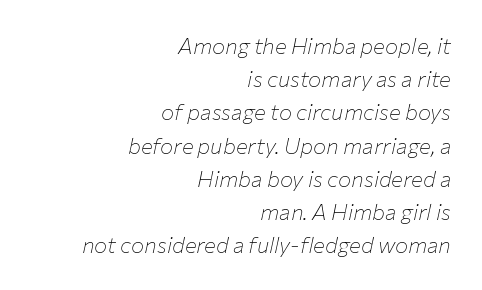
The image shows 22 px text type, italic (leaning right); set right-aligned, normal line spacing (1.51x), normal letter spacing, not underlined.
